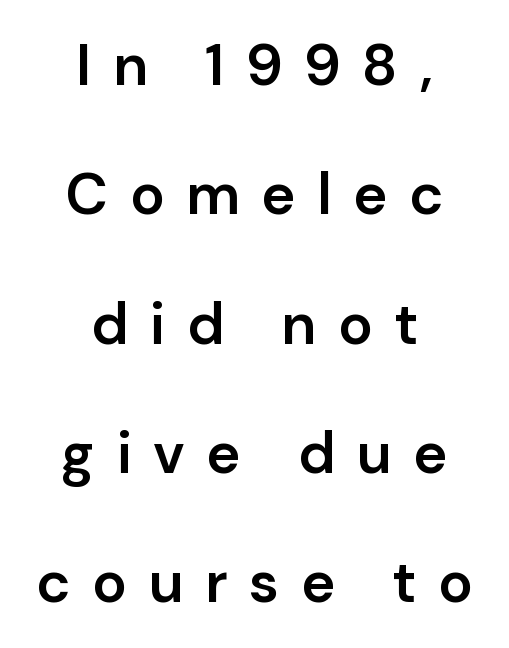
{"serif": "no", "italic": "no", "bold": "semi", "weight": "semibold", "width": "normal", "stroke_contrast": "low", "x_height": "medium", "monospaced": "no", "underline": "no", "align": "center", "line_spacing": "loose", "line_spacing_ratio": 2.23, "letter_spacing": "wide", "letter_spacing_em": 0.37, "glyph_px": 58}
